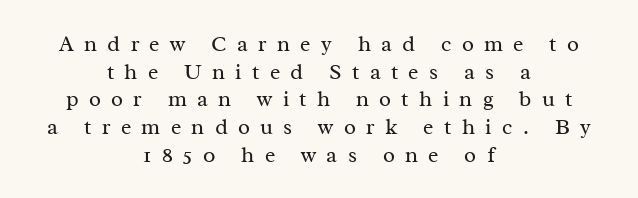
{"italic": "no", "bold": "no", "underline": "no", "align": "center", "line_spacing": "normal", "line_spacing_ratio": 1.26, "letter_spacing": "wide", "letter_spacing_em": 0.47, "glyph_px": 22}
